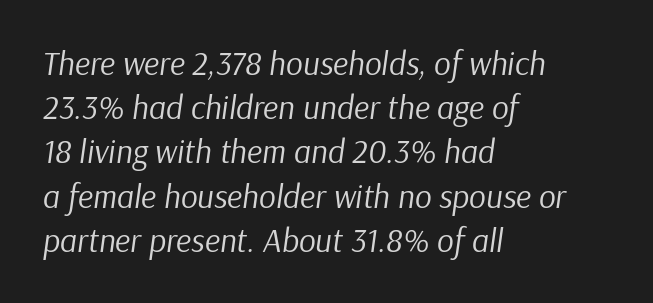
Compared with ordinary roman type, these characters are visibly tilted. Every row of glyphs begins at an identical x-position on the left. The string is rendered with underlining switched off. Proportional: the letters do not fall into vertical columns.
